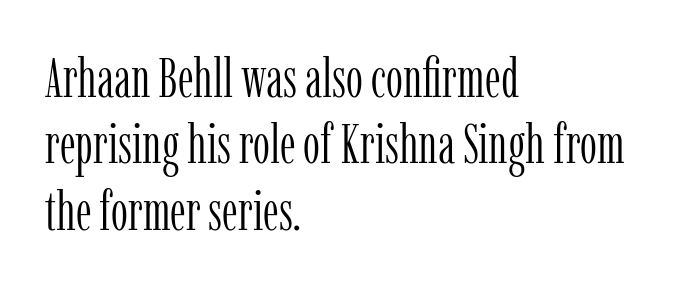
{"serif": "yes", "italic": "no", "bold": "no", "weight": "light", "width": "condensed", "stroke_contrast": "low", "x_height": "medium", "monospaced": "no", "underline": "no", "align": "left", "line_spacing_ratio": 1.23, "letter_spacing": "normal", "letter_spacing_em": 0.0, "glyph_px": 54}
